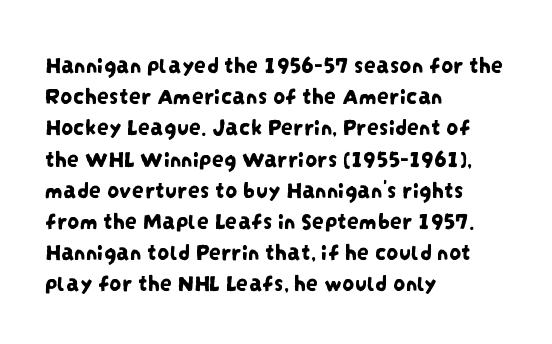
{"underline": "no", "align": "left", "line_spacing": "normal", "line_spacing_ratio": 1.3, "letter_spacing": "normal", "letter_spacing_em": 0.0, "glyph_px": 24}
